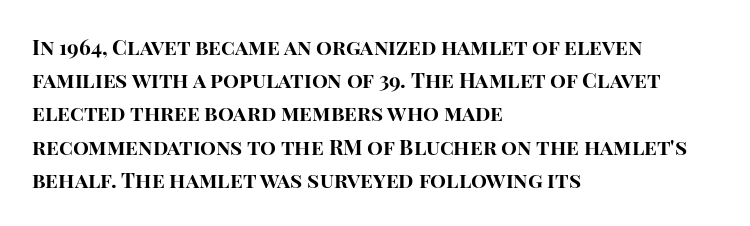
The font is running at its bold setting. Letters rest on an invisible, unmarked baseline. Students, note that the glyphs here touch the page at normal intervals. The rendering anchors every line to the left-hand side.
